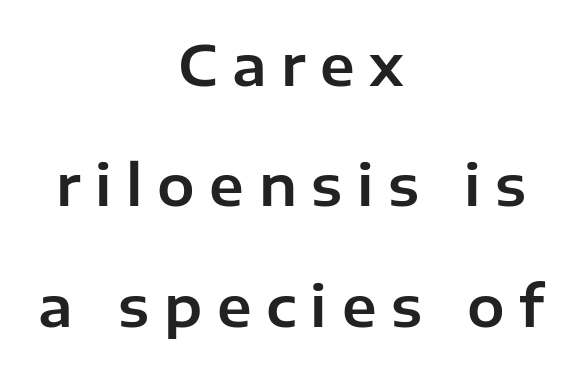
Q: Is the text italic (slanted)? A: No, it is upright.
Q: Is the typeface a serif or a sans-serif typeface? A: Sans-serif.
Q: Is the text underlined? A: No.
Q: How is the paragraph aligned? A: Centered.
Q: Is the spacing between letters normal or unusually wide? A: Unusually wide.
Q: Is the spacing between lines tight, normal or loose? A: Loose.
Q: Width (condensed, normal, or wide)? A: Normal.
Q: Stroke contrast? A: Low.
Q: x-height? A: Medium.
Q: Monospaced? A: No.
